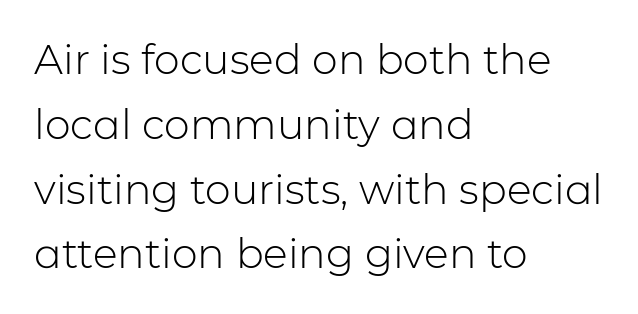
{"serif": "no", "italic": "no", "bold": "no", "weight": "light", "width": "normal", "stroke_contrast": "low", "x_height": "medium", "monospaced": "no", "underline": "no", "align": "left", "line_spacing": "normal", "line_spacing_ratio": 1.58, "letter_spacing": "normal", "letter_spacing_em": 0.0, "glyph_px": 41}
